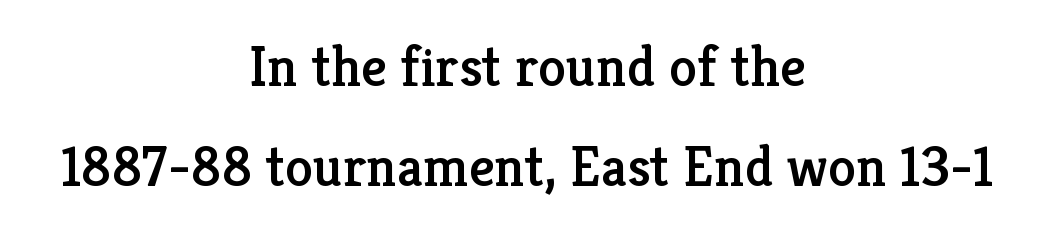
The image shows 57 px serif type, upright; set centered, line spacing 1.76x, normal letter spacing, not underlined; low stroke contrast and a medium x-height.
